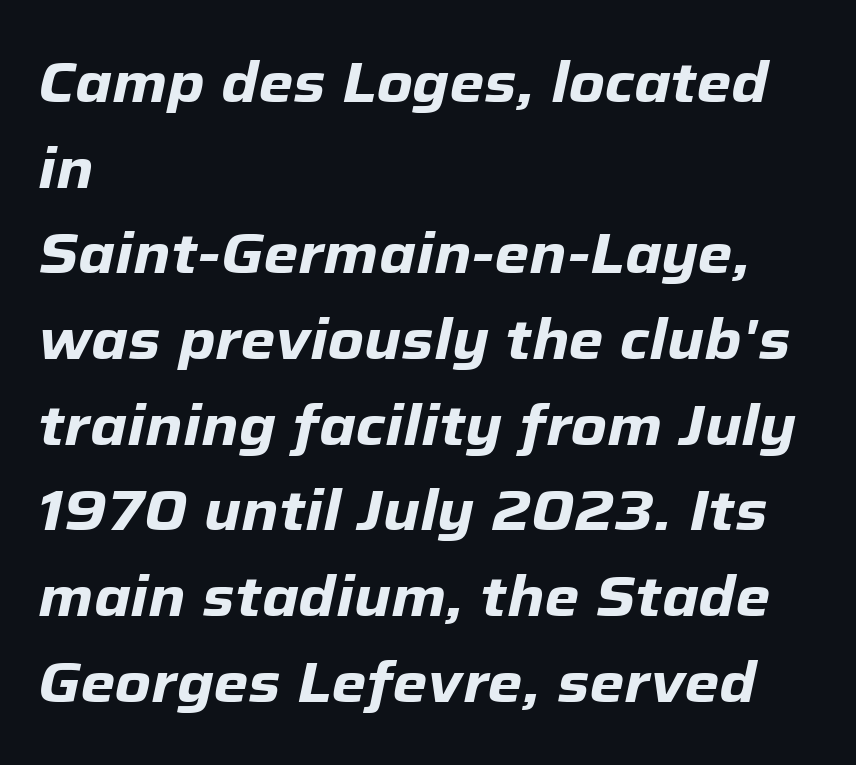
{"italic": "yes", "lean": "right", "slant_degrees": 12, "bold": "yes", "weight": "heavy", "width": "normal", "stroke_contrast": "low", "x_height": "medium", "monospaced": "no", "underline": "no", "align": "left", "line_spacing": "normal", "line_spacing_ratio": 1.53, "letter_spacing": "normal", "letter_spacing_em": 0.0, "glyph_px": 56}
